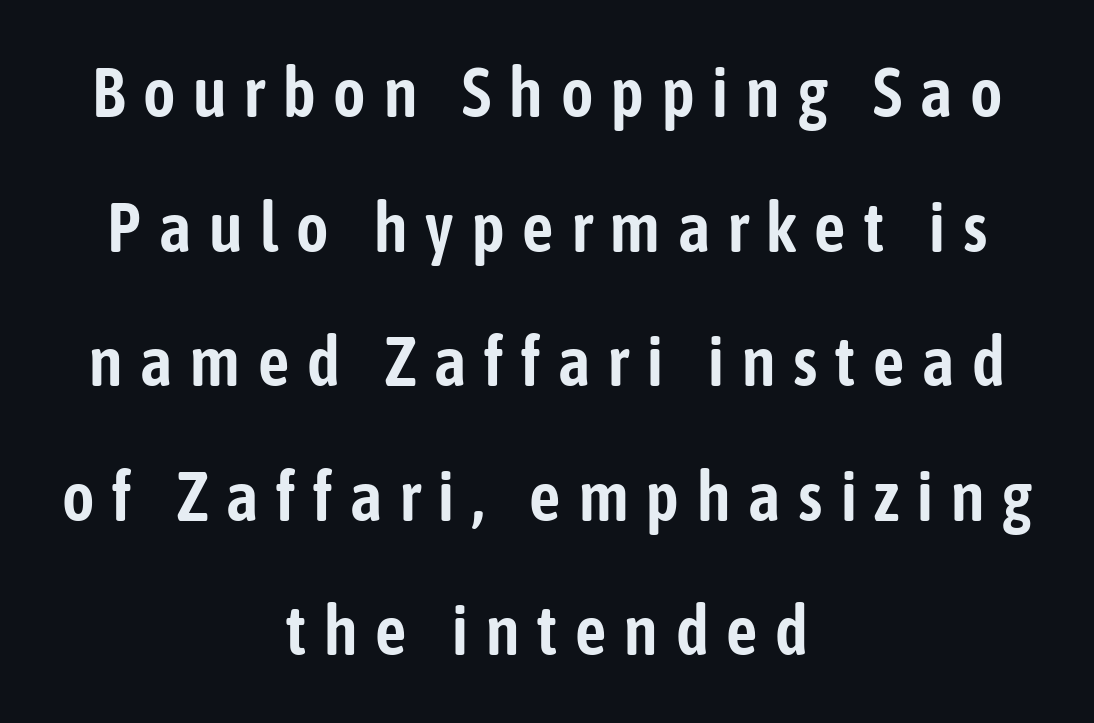
The image shows 69 px condensed sans-serif type, upright; set centered, loose line spacing (1.95x), unusually wide letter spacing (+0.26 em), not underlined; low stroke contrast and a medium x-height.
